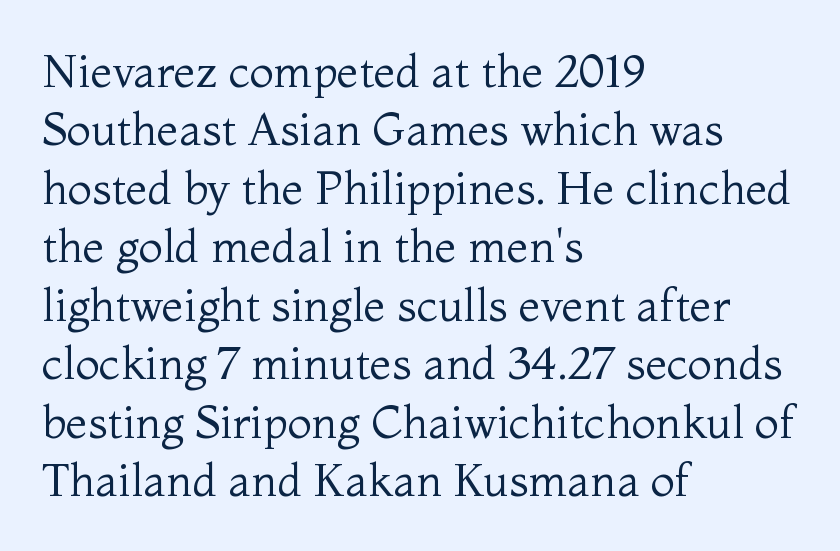
Q: Is the text bold? A: No.
Q: Is the text italic (slanted)? A: No, it is upright.
Q: Is the typeface a serif or a sans-serif typeface? A: Serif.
Q: Is the text underlined? A: No.
Q: How is the paragraph aligned? A: Left-aligned.
Q: Is the spacing between letters normal or unusually wide? A: Normal.
Q: Is the spacing between lines tight, normal or loose? A: Normal.
Q: Width (condensed, normal, or wide)? A: Normal.
Q: Stroke contrast? A: Medium.
Q: x-height? A: Medium.
Q: Monospaced? A: No.
